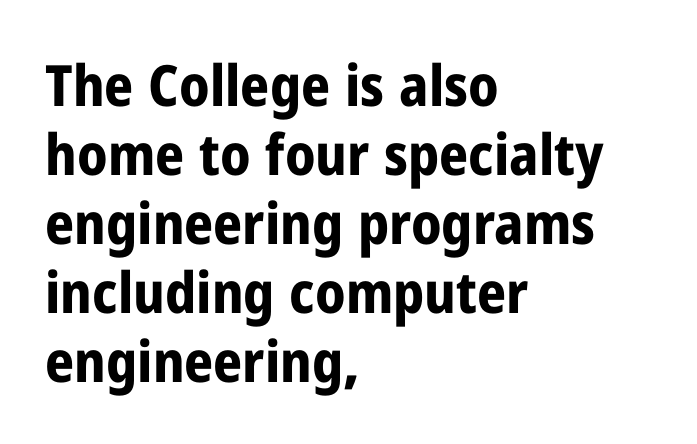
Inter-character spacing is left at the font's built-in metrics. Each line starts at the same left margin while the right side varies. Varying glyph widths throughout — classic text-font behaviour. The typeface chosen for these lines omits serifs.
